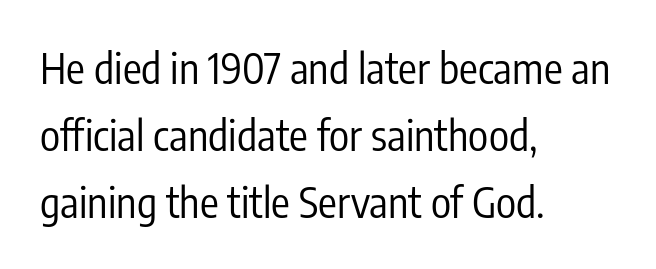
Q: Is the text bold? A: No.
Q: Is the text italic (slanted)? A: No, it is upright.
Q: Is the typeface a serif or a sans-serif typeface? A: Sans-serif.
Q: Is the text underlined? A: No.
Q: How is the paragraph aligned? A: Left-aligned.
Q: Is the spacing between letters normal or unusually wide? A: Normal.
Q: Is the spacing between lines tight, normal or loose? A: Normal.
Q: Width (condensed, normal, or wide)? A: Condensed.
Q: Stroke contrast? A: Low.
Q: x-height? A: Medium.
Q: Monospaced? A: No.
